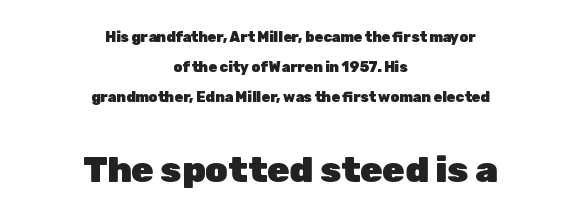
The space directly below the letters is spotless. Between one letter and the next there's only the usual sliver of space. The block sitting lower on the canvas is the one with enlarged characters. The font family rendered here belongs to the sans-serif group. Posture: upright roman. This sample is center-justified, so both line endings float freely.
